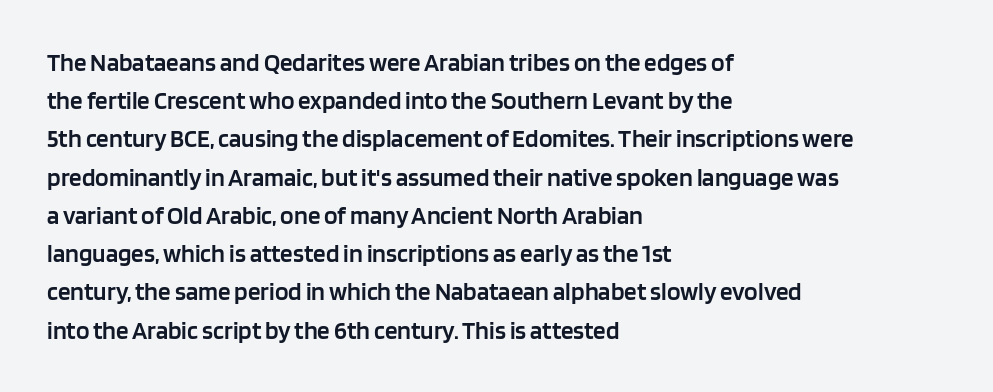
Q: Is the text bold? A: Semi-bold.
Q: Is the text italic (slanted)? A: No, it is upright.
Q: Is the text underlined? A: No.
Q: How is the paragraph aligned? A: Left-aligned.
Q: Is the spacing between letters normal or unusually wide? A: Normal.
Q: Is the spacing between lines tight, normal or loose? A: Normal.
